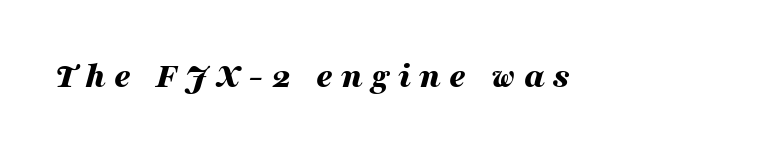
Spacing verdict: proportional, widths tailored to each character. Posture: slanted. Display-style spreading of the glyphs; the letterfit is very open. The sample has been set heavy, in full bold. Quick note: underline off.
